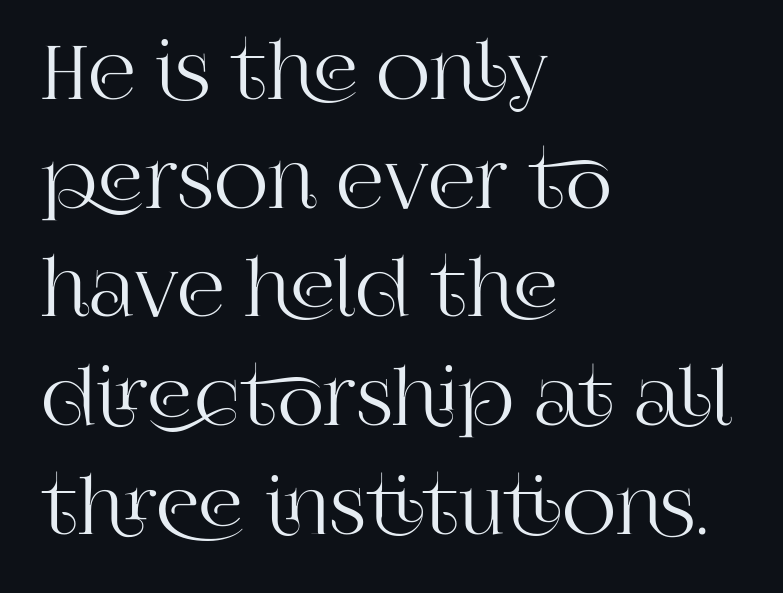
{"serif": "yes", "italic": "no", "width": "normal", "stroke_contrast": "high", "x_height": "large", "monospaced": "no", "underline": "no", "align": "left", "line_spacing": "normal", "line_spacing_ratio": 1.45, "letter_spacing": "normal", "letter_spacing_em": 0.0, "glyph_px": 75}
